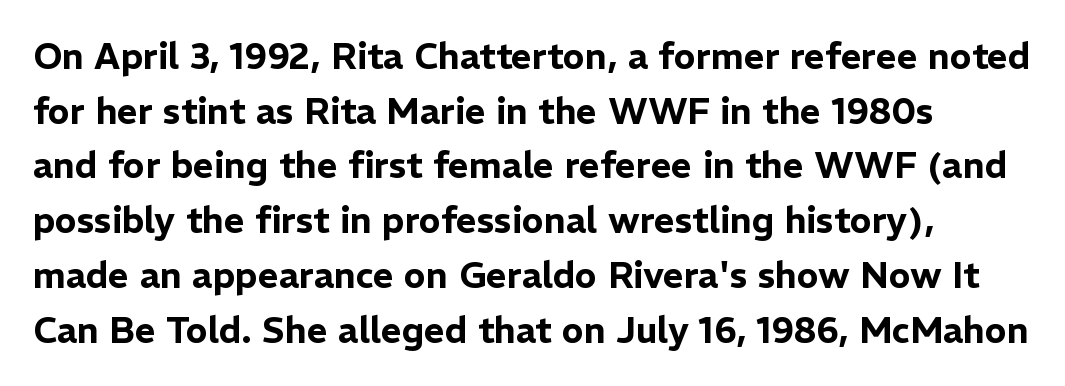
Q: Is the text italic (slanted)? A: No, it is upright.
Q: Is the typeface a serif or a sans-serif typeface? A: Sans-serif.
Q: Is the text underlined? A: No.
Q: Is the spacing between letters normal or unusually wide? A: Normal.
Q: Is the spacing between lines tight, normal or loose? A: Normal.
Q: Width (condensed, normal, or wide)? A: Normal.
Q: Stroke contrast? A: Low.
Q: x-height? A: Medium.
Q: Monospaced? A: No.
